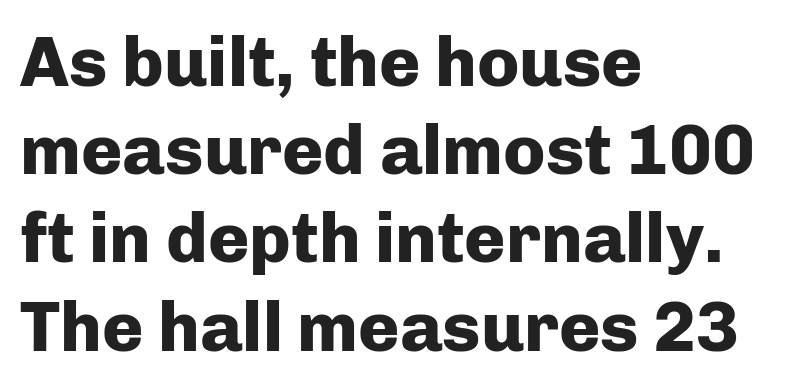
There is no visible air inserted between adjacent glyphs. The glyphs are unaccompanied by any horizontal stroke below them. The specimen reads as upright at a glance. Does the leading feel generous? No, just average. A typesetter would call this proportional, since set widths differ per character.
